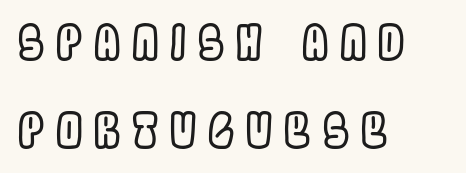
{"italic": "no", "width": "condensed", "x_height": "large", "monospaced": "no", "underline": "no", "align": "left", "line_spacing_ratio": 1.88, "letter_spacing": "wide", "letter_spacing_em": 0.25, "glyph_px": 47}
